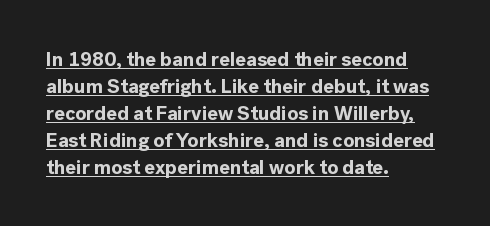
The image shows 20 px bold type, upright; set left-aligned, normal line spacing (1.35x), normal letter spacing, underlined.
